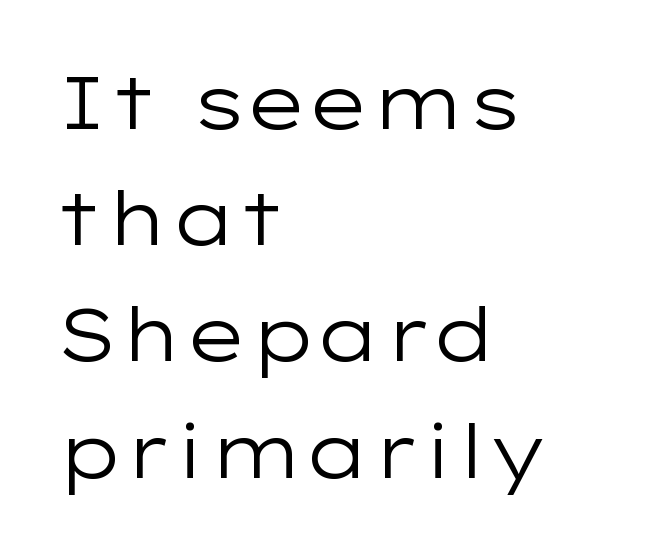
Q: Is the text bold? A: No.
Q: Is the text italic (slanted)? A: No, it is upright.
Q: Is the typeface a serif or a sans-serif typeface? A: Sans-serif.
Q: Is the text underlined? A: No.
Q: How is the paragraph aligned? A: Left-aligned.
Q: Is the spacing between letters normal or unusually wide? A: Normal.
Q: Is the spacing between lines tight, normal or loose? A: Normal.
Q: Width (condensed, normal, or wide)? A: Wide.
Q: Stroke contrast? A: Low.
Q: x-height? A: Medium.
Q: Monospaced? A: No.
